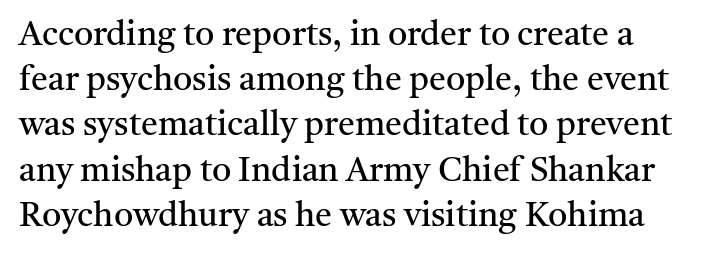
The image shows 34 px regular-weight serif type, upright; set normal line spacing (1.33x), normal letter spacing, not underlined; medium stroke contrast and a medium x-height.
